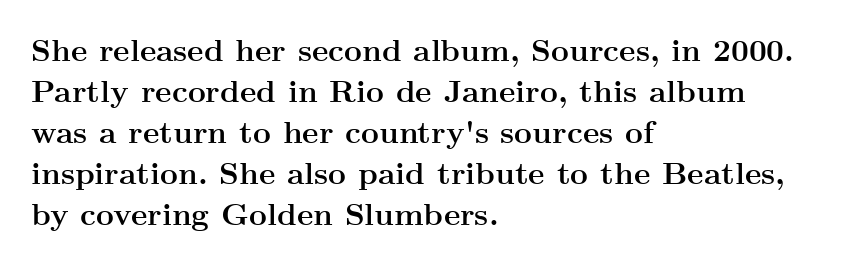
Letterform terminals end in serifs throughout the passage. The passage shown is typed in a proportional face where columns would drift. Descenders are the only things crossing below the line. Reading down the column, the eye jumps a familiar distance to each next line.
